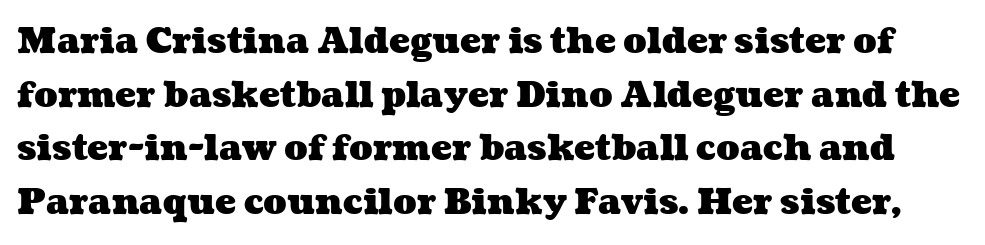
Q: Is the text bold? A: Yes.
Q: Is the text underlined? A: No.
Q: Is the spacing between letters normal or unusually wide? A: Normal.
Q: Is the spacing between lines tight, normal or loose? A: Normal.
Q: Width (condensed, normal, or wide)? A: Wide.
Q: Stroke contrast? A: Medium.
Q: x-height? A: Medium.
Q: Monospaced? A: No.
